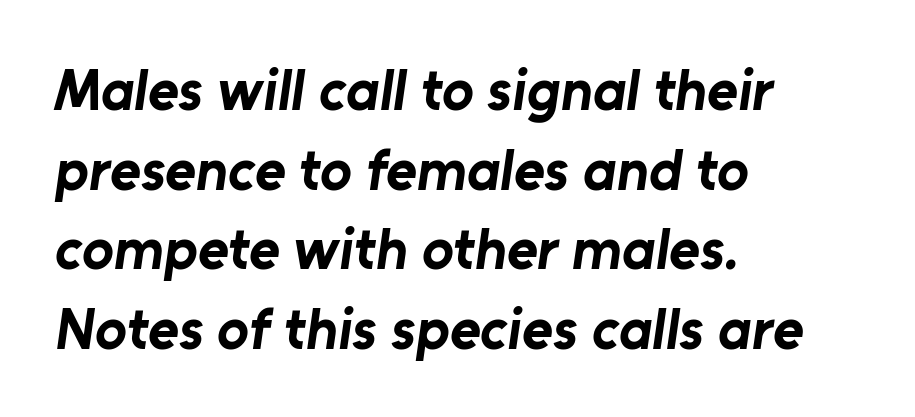
Caption: standard tracking, unaltered. Which margin do the lines hug? The left one — the right edge is uneven. The line-height multiplier appears to be the usual default. Character widths vary here, with narrow letters taking less room than wide ones. Anything drawn beneath the words? Only blank space.
